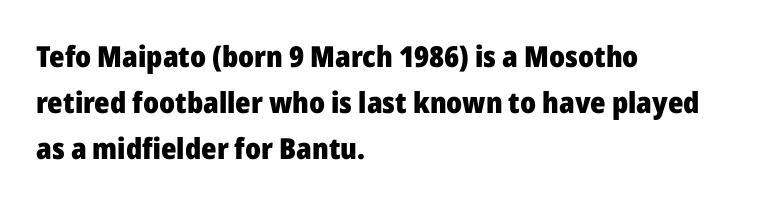
The image shows 29 px heavy sans-serif type, upright; set left-aligned, normal line spacing (1.59x), normal letter spacing, not underlined; low stroke contrast and a medium x-height.
